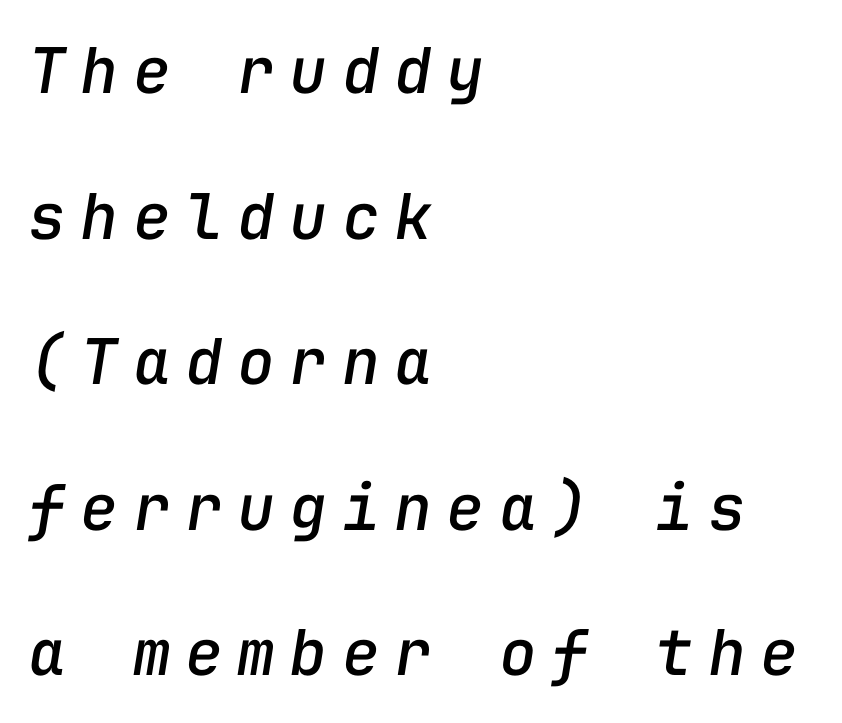
The image shows 63 px text type, italic (leaning right), monospaced; set left-aligned, loose line spacing (2.31x), unusually wide letter spacing (+0.23 em), not underlined; low stroke contrast and a medium x-height.
